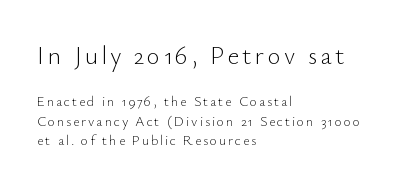
A roman cut, with each character standing at attention. The zone under the glyphs is completely vacant. These two chunks differ in scale, with the top chunk taking the larger measure. Heft: none added — not bold.
